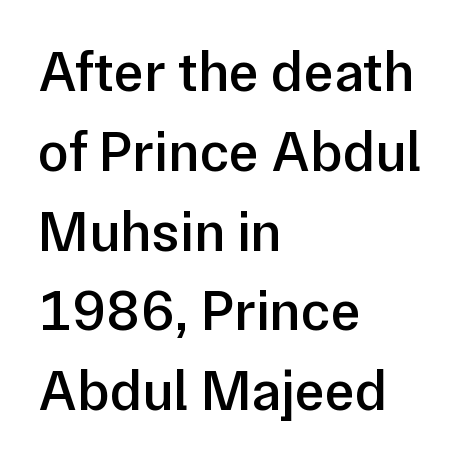
{"serif": "no", "italic": "no", "bold": "semi", "weight": "semibold", "width": "normal", "stroke_contrast": "low", "x_height": "medium", "monospaced": "no", "underline": "no", "align": "left", "line_spacing": "normal", "line_spacing_ratio": 1.4, "letter_spacing": "normal", "letter_spacing_em": 0.0, "glyph_px": 57}
